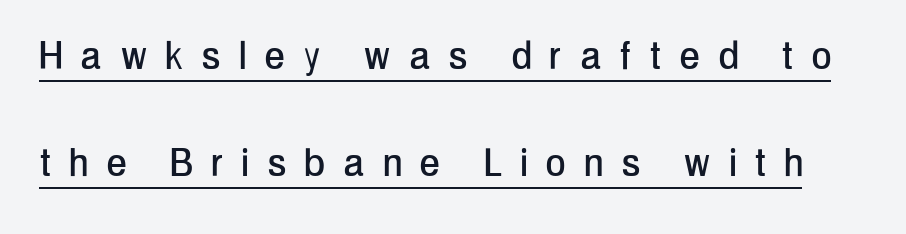
{"serif": "no", "italic": "no", "width": "condensed", "stroke_contrast": "low", "x_height": "medium", "monospaced": "no", "underline": "yes", "line_spacing": "loose", "line_spacing_ratio": 2.28, "letter_spacing": "wide", "letter_spacing_em": 0.41, "glyph_px": 47}
